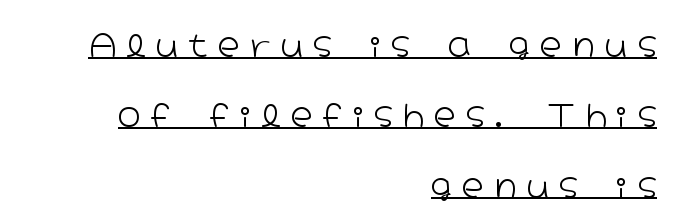
The axis of the letterforms is exactly vertical. Honestly, the rows look like they've been pulled way apart. Underlining? Definitely there. Check where the strokes stop: nothing finishes them off — pure sans. The typesetting does not lean heavy: it is not bold.
